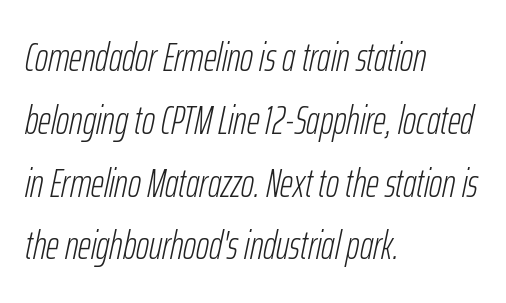
Q: Is the text bold? A: No.
Q: Is the text italic (slanted)? A: Yes, it leans right by about 12 degrees.
Q: Is the text underlined? A: No.
Q: How is the paragraph aligned? A: Left-aligned.
Q: Is the spacing between letters normal or unusually wide? A: Normal.
Q: Is the spacing between lines tight, normal or loose? A: Normal.
Q: Width (condensed, normal, or wide)? A: Condensed.
Q: Stroke contrast? A: Low.
Q: x-height? A: Medium.
Q: Monospaced? A: No.
